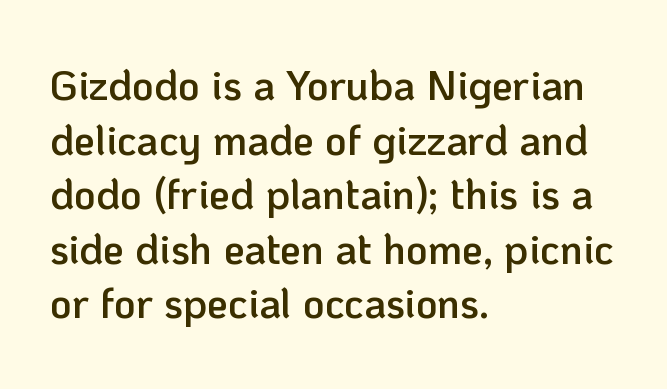
{"serif": "no", "italic": "no", "bold": "semi", "weight": "semibold", "width": "normal", "stroke_contrast": "low", "x_height": "medium", "monospaced": "no", "underline": "no", "align": "left", "line_spacing": "normal", "line_spacing_ratio": 1.3, "letter_spacing": "normal", "letter_spacing_em": 0.0, "glyph_px": 42}
